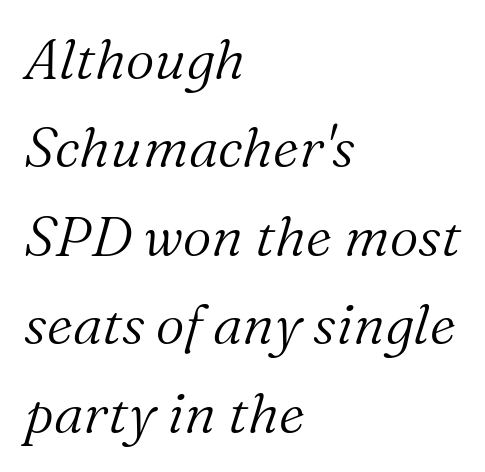
{"serif": "yes", "italic": "yes", "lean": "right", "slant_degrees": 16, "bold": "no", "weight": "light", "width": "normal", "stroke_contrast": "medium", "x_height": "medium", "monospaced": "no", "underline": "no", "align": "left", "line_spacing": "normal", "line_spacing_ratio": 1.58, "letter_spacing": "normal", "letter_spacing_em": 0.0, "glyph_px": 56}
